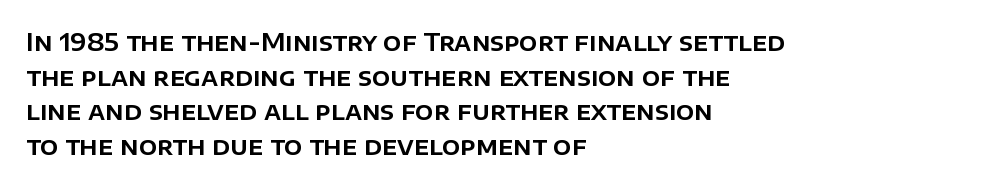
The compositor pushed each line to the left boundary. Compared with typical paragraphs, the rows here are spaced about the same. Here the glyphs are tracked normally, forming tight word shapes. Check the space under the baseline: it is left empty. You can tell it's not italic because the verticals are truly vertical.
